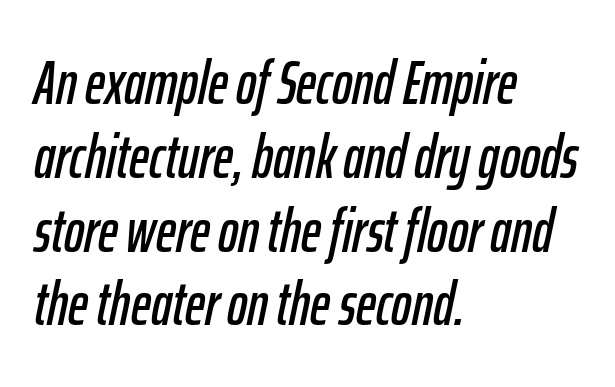
{"italic": "yes", "lean": "right", "slant_degrees": 12, "width": "condensed", "stroke_contrast": "low", "x_height": "medium", "monospaced": "no", "underline": "no", "align": "left", "line_spacing_ratio": 1.21, "letter_spacing": "normal", "letter_spacing_em": 0.0, "glyph_px": 61}
